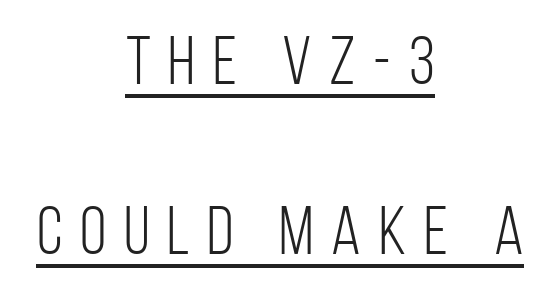
Q: Is the text bold? A: No.
Q: Is the text italic (slanted)? A: No, it is upright.
Q: Is the typeface a serif or a sans-serif typeface? A: Sans-serif.
Q: Is the text underlined? A: Yes.
Q: How is the paragraph aligned? A: Centered.
Q: Is the spacing between letters normal or unusually wide? A: Unusually wide.
Q: Is the spacing between lines tight, normal or loose? A: Loose.
Q: Width (condensed, normal, or wide)? A: Condensed.
Q: Stroke contrast? A: Low.
Q: x-height? A: Large.
Q: Monospaced? A: No.
